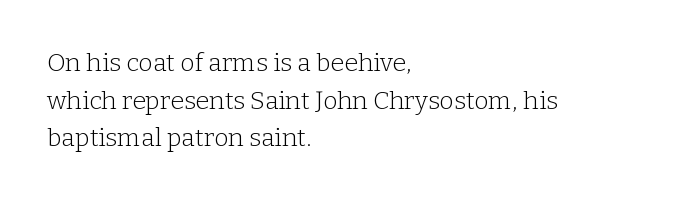
{"italic": "no", "bold": "no", "underline": "no", "align": "left", "line_spacing": "normal", "line_spacing_ratio": 1.51, "letter_spacing": "normal", "letter_spacing_em": 0.0, "glyph_px": 25}
